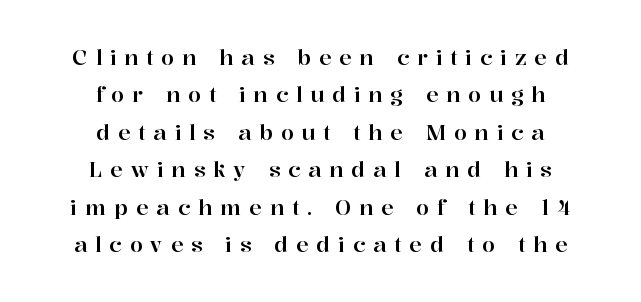
{"italic": "no", "underline": "no", "align": "center", "line_spacing_ratio": 1.78, "letter_spacing": "wide", "letter_spacing_em": 0.37, "glyph_px": 21}
